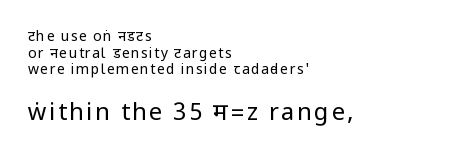
Q: Is the text bold? A: No.
Q: Is the text italic (slanted)? A: No, it is upright.
Q: Is the text underlined? A: No.
Q: How is the paragraph aligned? A: Left-aligned.
Q: Which block of text is set in a larger size, the first (top) or the second (bottom)? A: The second (bottom) one.
